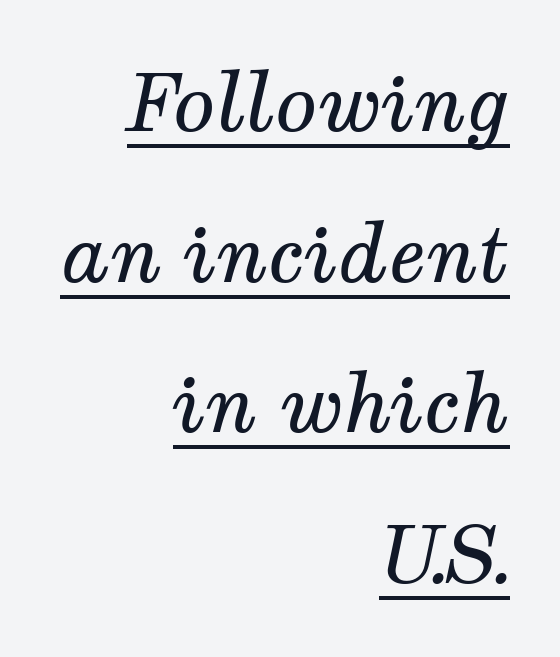
{"serif": "yes", "italic": "yes", "lean": "right", "slant_degrees": 12, "bold": "no", "weight": "regular", "width": "normal", "stroke_contrast": "medium", "x_height": "medium", "monospaced": "no", "underline": "yes", "align": "right", "line_spacing": "loose", "line_spacing_ratio": 1.93, "letter_spacing": "normal", "letter_spacing_em": 0.0, "glyph_px": 78}
